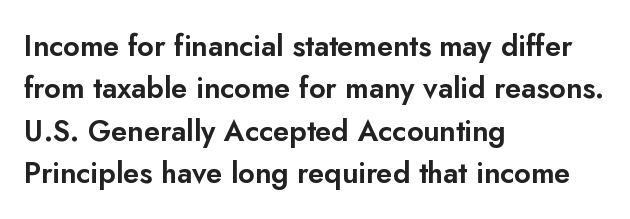
{"serif": "no", "italic": "no", "width": "normal", "stroke_contrast": "low", "x_height": "small", "monospaced": "no", "underline": "no", "align": "left", "line_spacing": "normal", "line_spacing_ratio": 1.46, "letter_spacing": "normal", "letter_spacing_em": 0.0, "glyph_px": 29}
